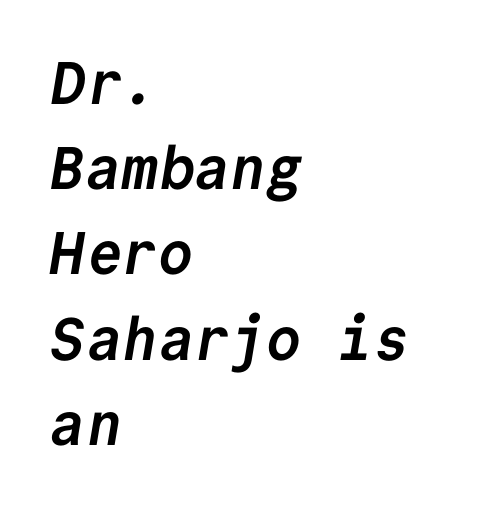
Every row of glyphs begins at an identical x-position on the left. The letters march in equal steps, a hallmark of fixed-pitch type. The typesetting leans heavy: a genuine bold. Words float on clear page, feet unadorned. The line-height multiplier appears to be the usual default.
